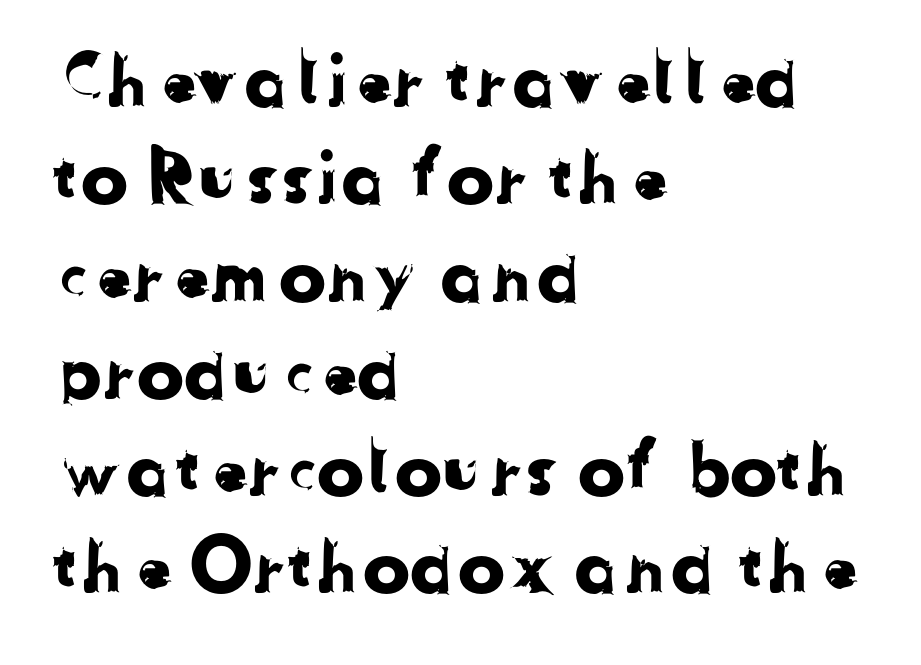
The image shows 71 px sans-serif type; set left-aligned, normal line spacing (1.37x), normal letter spacing, not underlined; low stroke contrast and a medium x-height.
